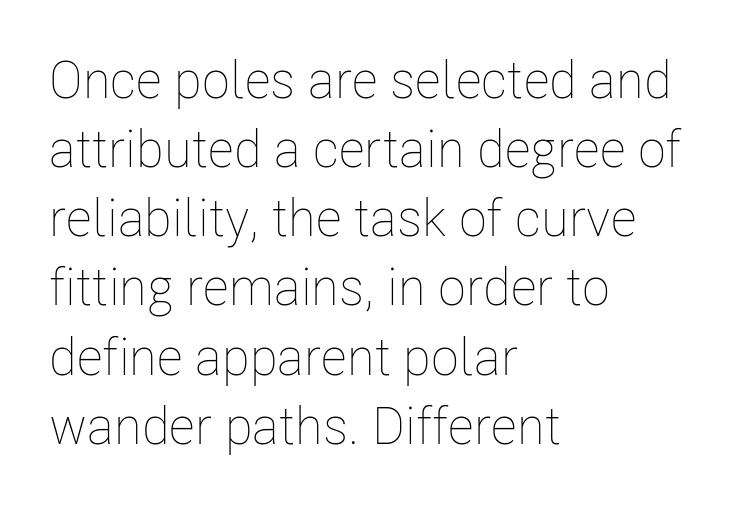
{"italic": "no", "bold": "no", "weight": "thin", "width": "condensed", "stroke_contrast": "low", "x_height": "medium", "monospaced": "no", "underline": "no", "align": "left", "line_spacing": "normal", "line_spacing_ratio": 1.33, "letter_spacing": "normal", "letter_spacing_em": 0.0, "glyph_px": 52}
